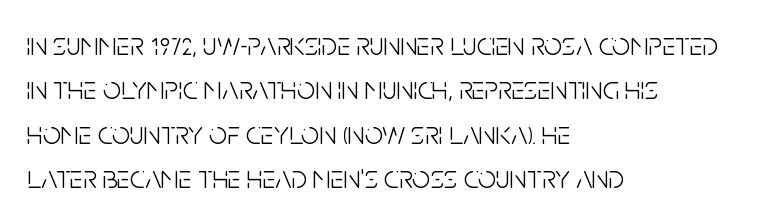
The image shows 32 px light, condensed sans-serif type, upright; set left-aligned, normal line spacing (1.39x), normal letter spacing, not underlined; low stroke contrast and a large x-height.
